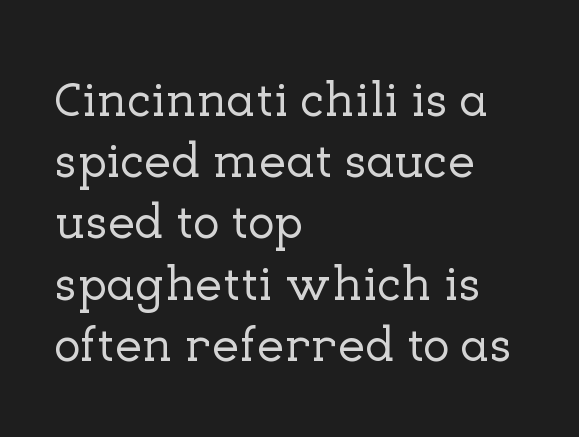
Q: Is the text italic (slanted)? A: No, it is upright.
Q: Is the typeface a serif or a sans-serif typeface? A: Serif.
Q: Is the text underlined? A: No.
Q: How is the paragraph aligned? A: Left-aligned.
Q: Is the spacing between letters normal or unusually wide? A: Normal.
Q: Is the spacing between lines tight, normal or loose? A: Normal.
Q: Width (condensed, normal, or wide)? A: Normal.
Q: Stroke contrast? A: Low.
Q: x-height? A: Medium.
Q: Monospaced? A: No.
